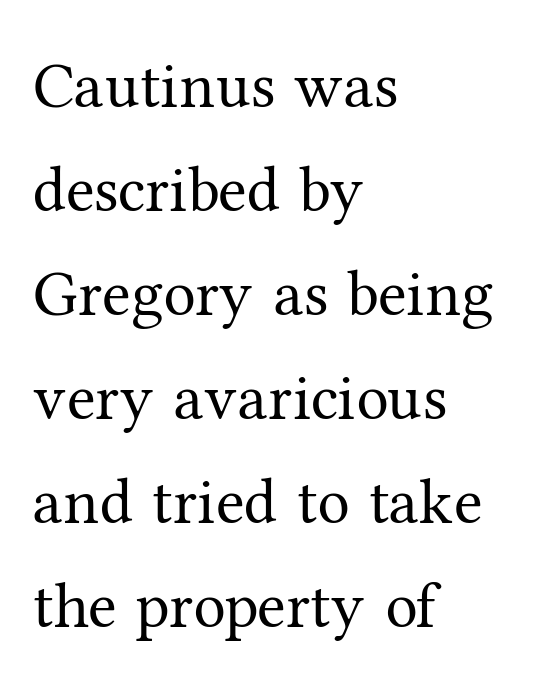
{"serif": "yes", "italic": "no", "bold": "no", "weight": "regular", "width": "normal", "stroke_contrast": "medium", "x_height": "medium", "monospaced": "no", "underline": "no", "align": "left", "line_spacing": "normal", "line_spacing_ratio": 1.6, "letter_spacing": "normal", "letter_spacing_em": 0.0, "glyph_px": 65}
